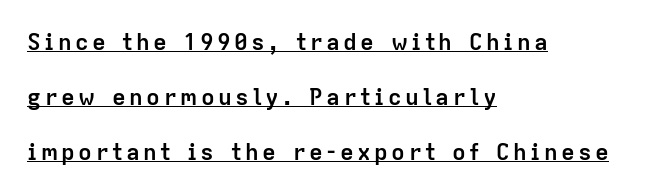
The font is running at its bold setting. Posture: straight, roman, zero tilt. These characters rest on top of a visible drawn line. The block of text is sparse from top to bottom, with ample space between rows. The lines are quadded left.
